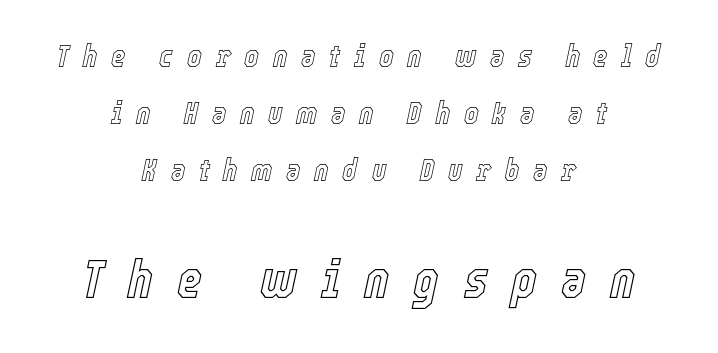
{"italic": "yes", "lean": "right", "slant_degrees": 12, "width": "condensed", "x_height": "medium", "monospaced": "no", "underline": "no", "align": "center", "line_spacing_ratio": 1.84, "letter_spacing": "wide", "letter_spacing_em": 0.44, "larger_block": "second", "size_ratio": 1.74, "glyph_px": 54}
